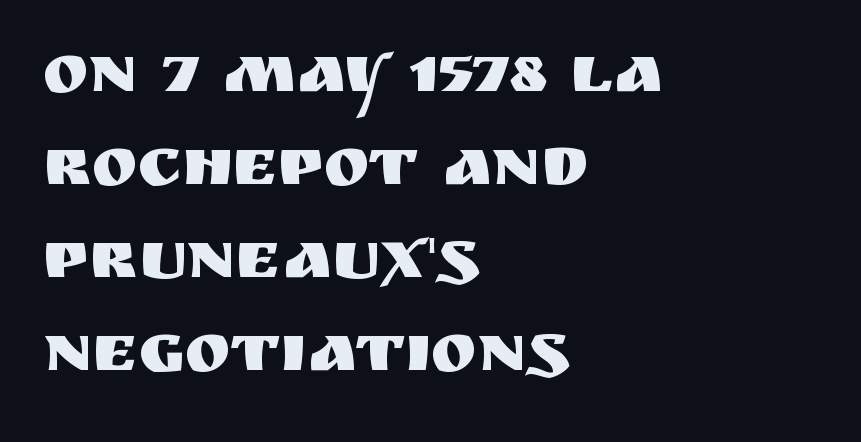
Q: Is the text italic (slanted)? A: No, it is upright.
Q: Is the typeface a serif or a sans-serif typeface? A: Sans-serif.
Q: Is the text underlined? A: No.
Q: How is the paragraph aligned? A: Left-aligned.
Q: Is the spacing between letters normal or unusually wide? A: Normal.
Q: Is the spacing between lines tight, normal or loose? A: Normal.
Q: Width (condensed, normal, or wide)? A: Normal.
Q: Stroke contrast? A: Medium.
Q: x-height? A: Large.
Q: Monospaced? A: No.
